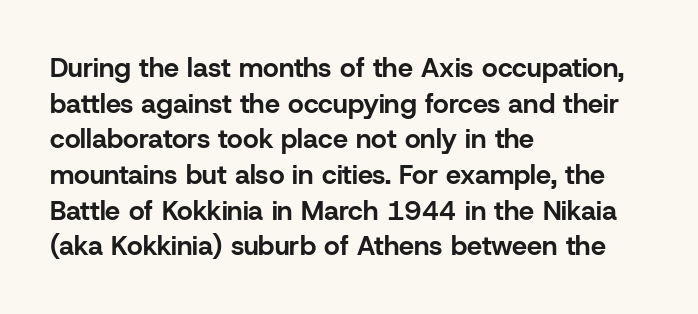
The image shows 27 px bold type, upright; set left-aligned, normal line spacing (1.32x), normal letter spacing, not underlined.
